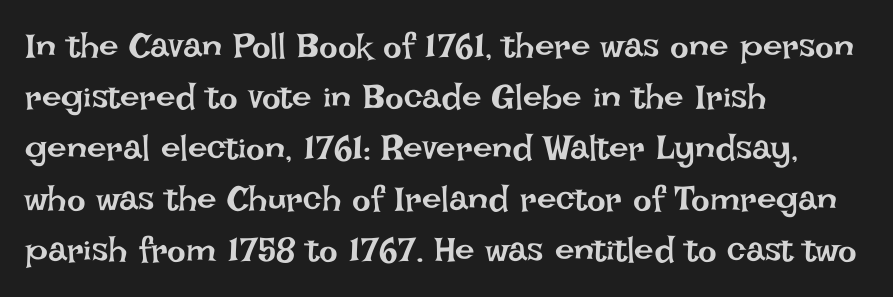
The vertical gap from one line to the next is medium. The gaps between neighbouring characters are ordinary and unremarkable. The glyphs are unaccompanied by any horizontal stroke below them. Vertical stems look standard width or narrower in stroke. This sample uses an upright cut, with every glyph sitting square on the baseline. Each line starts at the same left margin while the right side varies.
